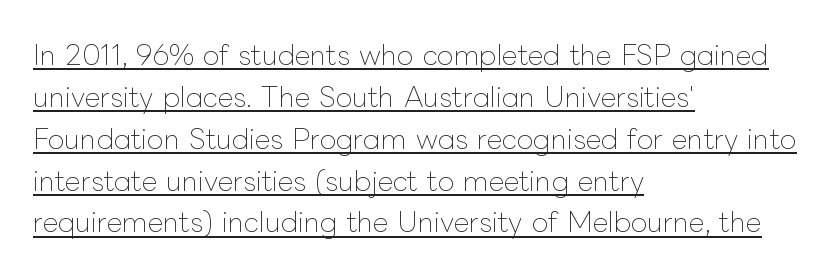
The image shows 27 px text type, upright; set left-aligned, normal line spacing (1.55x), normal letter spacing, underlined.
